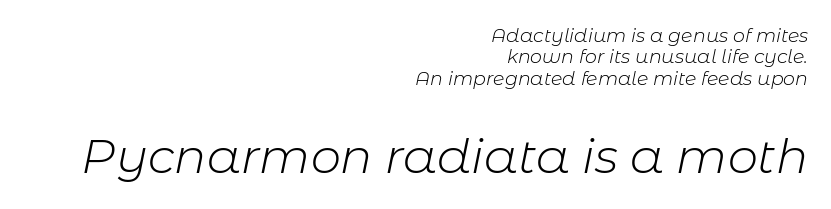
{"italic": "yes", "lean": "right", "slant_degrees": 11, "bold": "no", "weight": "light", "width": "normal", "stroke_contrast": "low", "x_height": "medium", "monospaced": "no", "underline": "no", "align": "right", "line_spacing": "tight", "line_spacing_ratio": 1.13, "letter_spacing": "normal", "letter_spacing_em": 0.0, "larger_block": "second", "size_ratio": 2.53, "glyph_px": 48}
